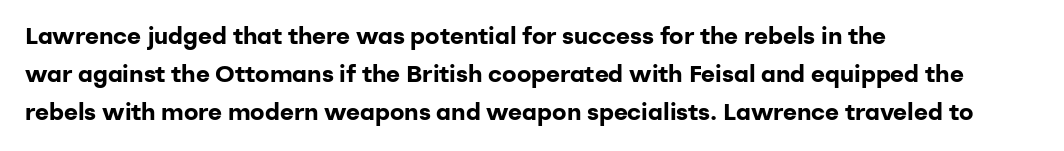
{"italic": "no", "bold": "yes", "underline": "no", "align": "left", "line_spacing": "normal", "line_spacing_ratio": 1.58, "letter_spacing": "normal", "letter_spacing_em": 0.0, "glyph_px": 24}
